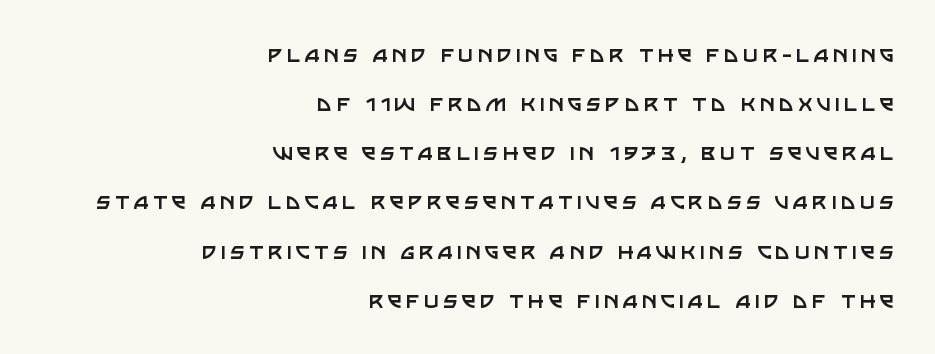
The image shows 26 px text type, upright; set right-aligned, line spacing 1.89x, not underlined.
